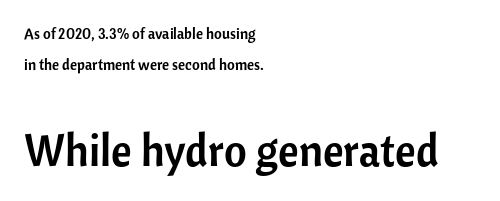
The image shows 44 px sans-serif type, upright; set left-aligned, loose line spacing (2.08x), normal letter spacing, not underlined; the second (bottom) block is 2.93x larger; low stroke contrast and a medium x-height.
